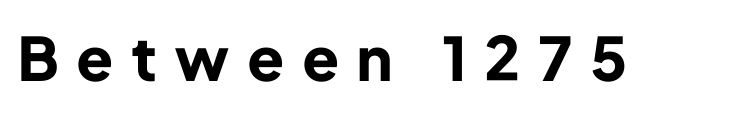
The image shows 60 px bold sans-serif type, upright; set unusually wide letter spacing (+0.32 em), not underlined; low stroke contrast and a medium x-height.
